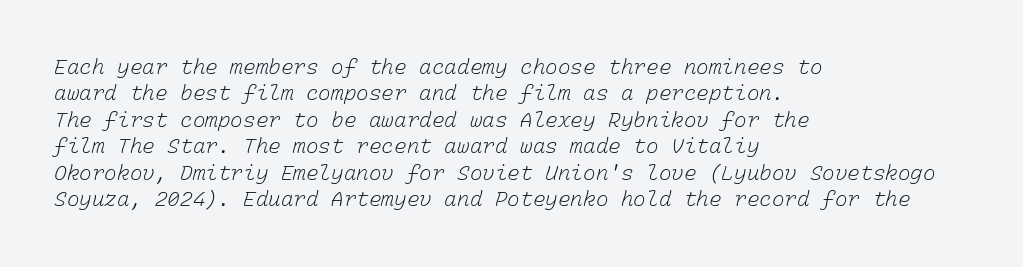
The image shows 21 px text type; set left-aligned, normal line spacing (1.26x), normal letter spacing, not underlined.
